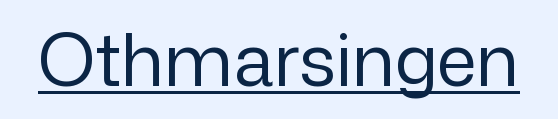
Character widths vary here, with narrow letters taking less room than wide ones. Inter-character spacing is left at the font's built-in metrics. Ascenders rise straight up at ninety degrees. A typesetter would label this face a sans.
